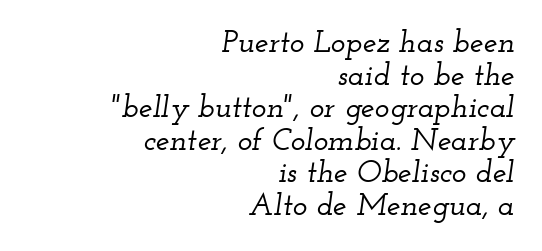
Designer's note — italics engaged. Old-style or modern, the face here clearly has serifs. Varying glyph widths throughout — classic text-font behaviour. How would I describe the line gaps? Narrow and economical. All the whitespace from short lines collects on the left.
